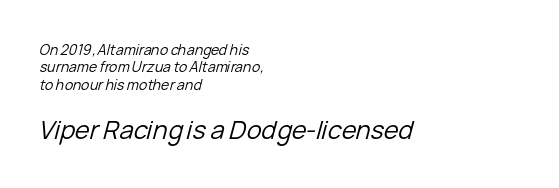
The image shows 25 px text type, italic (leaning right); set left-aligned, normal line spacing (1.25x), normal letter spacing, not underlined; the second (bottom) block is 1.79x larger.
